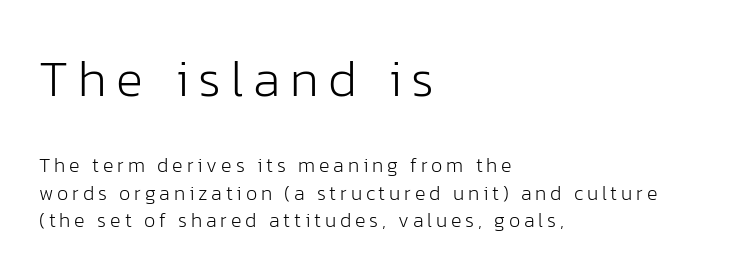
The image shows 51 px light sans-serif type, upright; set left-aligned, normal line spacing (1.38x), not underlined; the first (top) block is 2.55x larger; low stroke contrast and a medium x-height.
